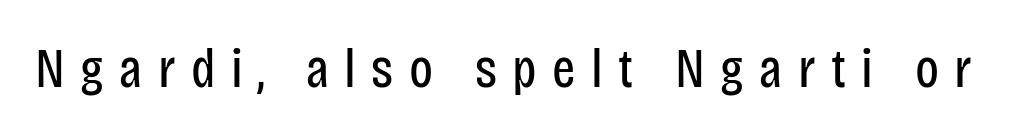
Q: Is the text bold? A: No.
Q: Is the text italic (slanted)? A: No, it is upright.
Q: Is the typeface a serif or a sans-serif typeface? A: Sans-serif.
Q: Is the text underlined? A: No.
Q: Is the spacing between letters normal or unusually wide? A: Unusually wide.
Q: Width (condensed, normal, or wide)? A: Condensed.
Q: Stroke contrast? A: Low.
Q: x-height? A: Large.
Q: Monospaced? A: No.
